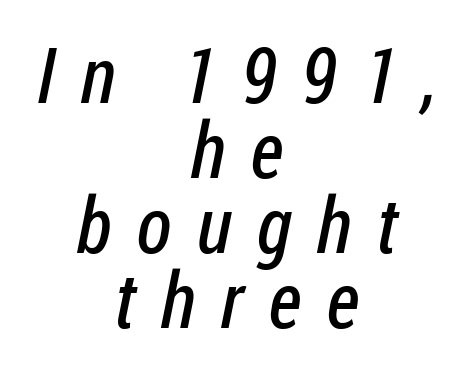
Unlike a traditional serif, this face leaves its strokes unadorned. Baseline-to-baseline distance is barely more than the letter height. The passage shown is typed in a proportional face where columns would drift. Compared with typical body copy, the letter spacing here is much looser.
